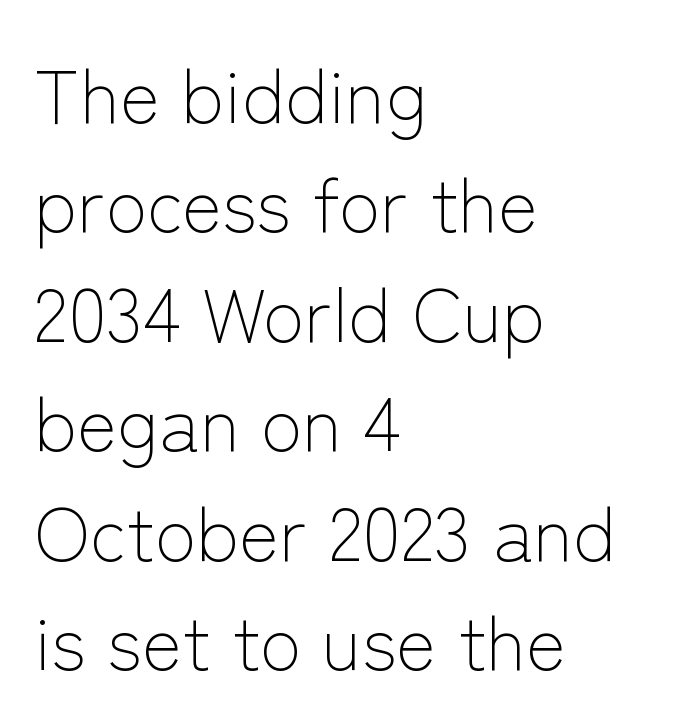
Q: Is the text bold? A: No.
Q: Is the text italic (slanted)? A: No, it is upright.
Q: Is the typeface a serif or a sans-serif typeface? A: Sans-serif.
Q: Is the text underlined? A: No.
Q: How is the paragraph aligned? A: Left-aligned.
Q: Is the spacing between letters normal or unusually wide? A: Normal.
Q: Is the spacing between lines tight, normal or loose? A: Normal.
Q: Width (condensed, normal, or wide)? A: Normal.
Q: Stroke contrast? A: Low.
Q: x-height? A: Medium.
Q: Monospaced? A: No.
